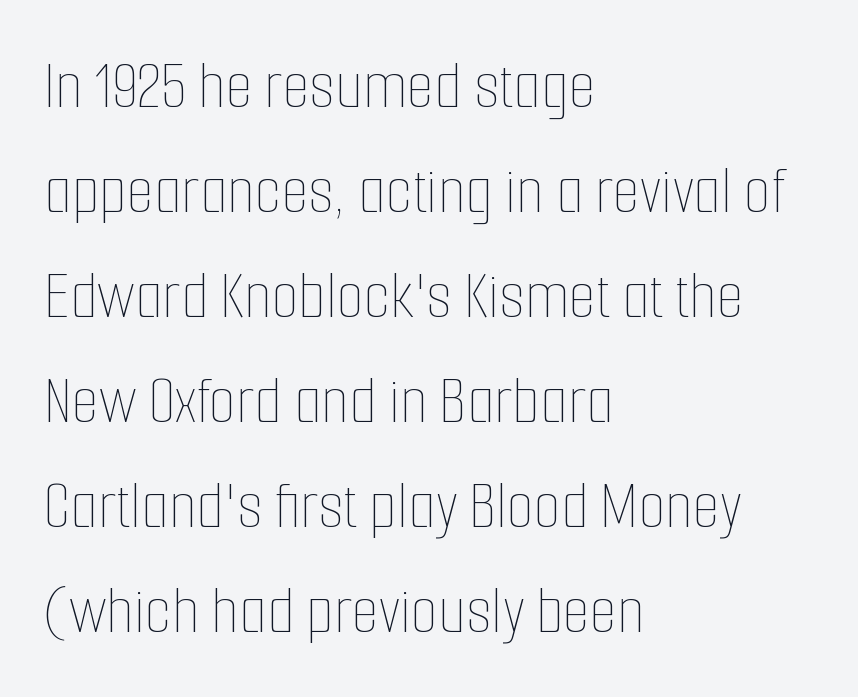
Q: Is the text bold? A: No.
Q: Is the text italic (slanted)? A: No, it is upright.
Q: Is the text underlined? A: No.
Q: How is the paragraph aligned? A: Left-aligned.
Q: Is the spacing between letters normal or unusually wide? A: Normal.
Q: Is the spacing between lines tight, normal or loose? A: Normal.
Q: Width (condensed, normal, or wide)? A: Condensed.
Q: Stroke contrast? A: Low.
Q: x-height? A: Medium.
Q: Monospaced? A: No.
